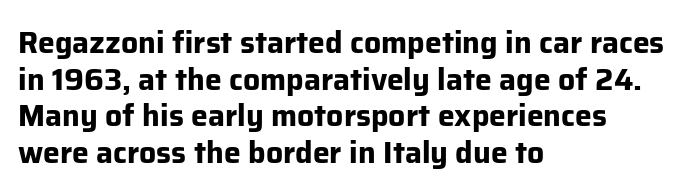
The image shows 30 px bold sans-serif type, upright; set left-aligned, line spacing 1.22x, normal letter spacing, not underlined; low stroke contrast and a medium x-height.
